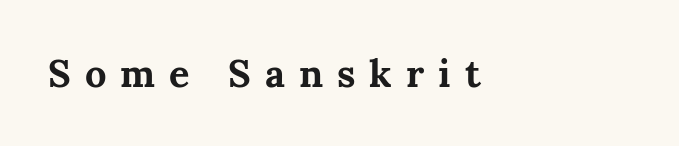
The image shows 38 px bold serif type, upright; set left-aligned, unusually wide letter spacing (+0.37 em), not underlined; medium stroke contrast and a medium x-height.
